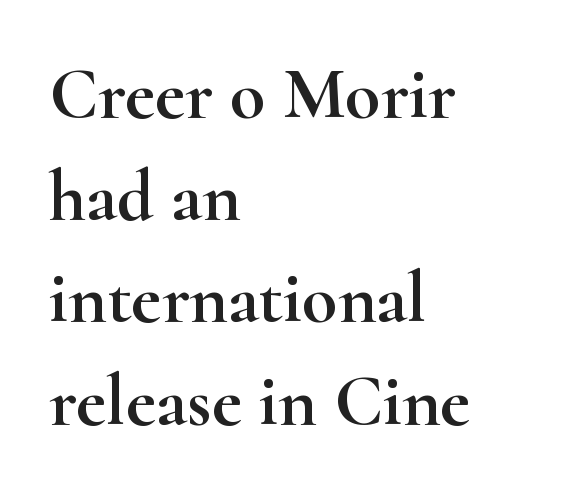
The image shows 73 px wide serif type, upright; set left-aligned, normal line spacing (1.4x), normal letter spacing, not underlined; high stroke contrast and a small x-height.
